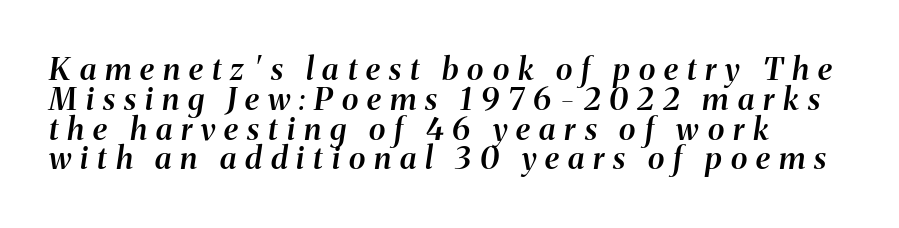
The image shows 31 px semibold type, italic (leaning right); set left-aligned, tight line spacing (0.96x), unusually wide letter spacing (+0.29 em), not underlined; medium stroke contrast and a medium x-height.
